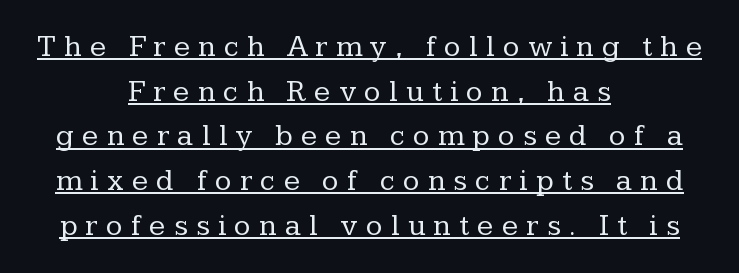
{"serif": "yes", "italic": "no", "bold": "no", "weight": "regular", "width": "normal", "stroke_contrast": "low", "x_height": "medium", "monospaced": "no", "underline": "yes", "align": "center", "line_spacing": "normal", "line_spacing_ratio": 1.49, "letter_spacing": "wide", "letter_spacing_em": 0.28, "glyph_px": 30}
